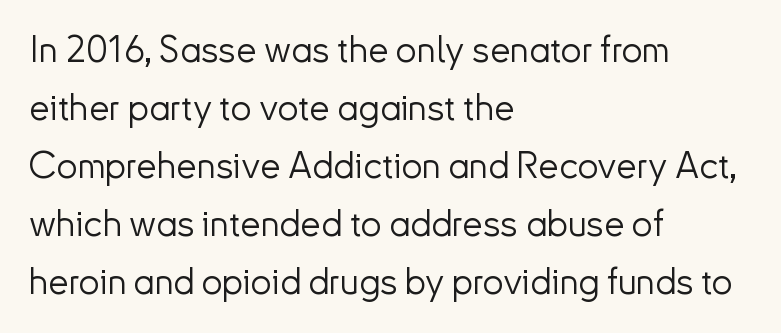
Q: Is the text bold? A: No.
Q: Is the text italic (slanted)? A: No, it is upright.
Q: Is the typeface a serif or a sans-serif typeface? A: Sans-serif.
Q: Is the text underlined? A: No.
Q: How is the paragraph aligned? A: Left-aligned.
Q: Is the spacing between letters normal or unusually wide? A: Normal.
Q: Is the spacing between lines tight, normal or loose? A: Normal.
Q: Width (condensed, normal, or wide)? A: Normal.
Q: Stroke contrast? A: Low.
Q: x-height? A: Small.
Q: Monospaced? A: No.
